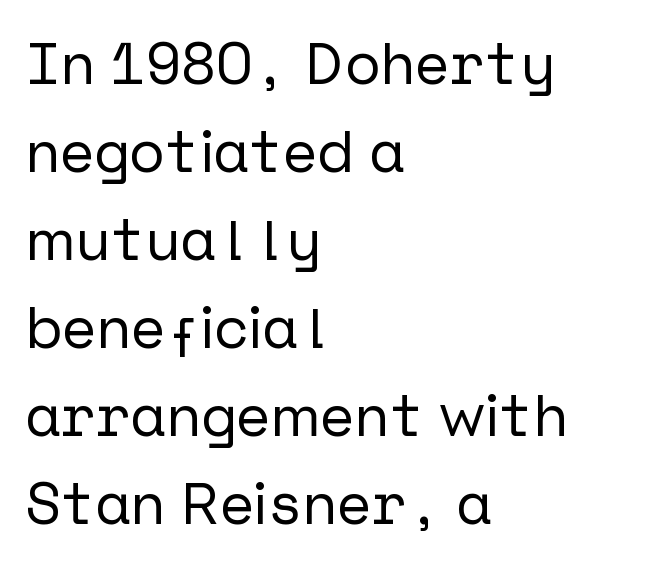
Upright lettering throughout. This sample uses plain, unmodified letter spacing. What kind of face is this? One without serifs — a sans. Type without underlining.
